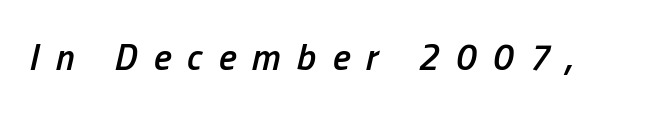
The image shows 37 px semibold, condensed type, italic (leaning right); set unusually wide letter spacing (+0.44 em), not underlined; low stroke contrast and a medium x-height.
